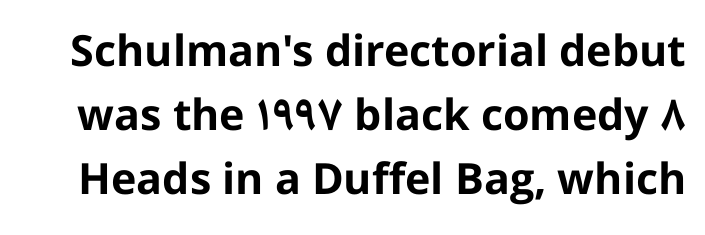
{"serif": "no", "italic": "no", "bold": "yes", "weight": "bold", "width": "normal", "stroke_contrast": "low", "x_height": "medium", "monospaced": "no", "underline": "no", "line_spacing": "normal", "line_spacing_ratio": 1.49, "letter_spacing": "normal", "letter_spacing_em": 0.0, "glyph_px": 43}
